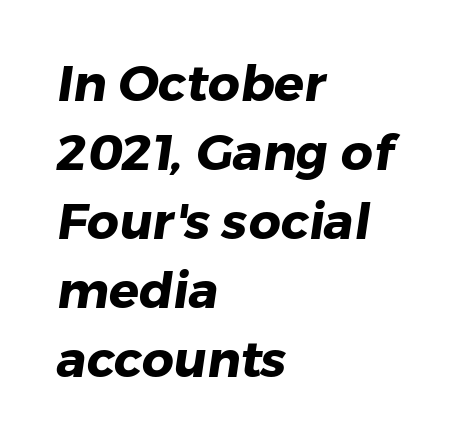
{"serif": "no", "bold": "yes", "weight": "heavy", "width": "normal", "stroke_contrast": "low", "x_height": "medium", "monospaced": "no", "underline": "no", "align": "left", "line_spacing": "normal", "line_spacing_ratio": 1.38, "letter_spacing": "normal", "letter_spacing_em": 0.0, "glyph_px": 50}
